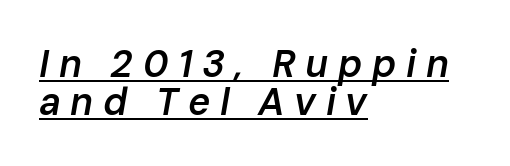
{"italic": "yes", "lean": "right", "slant_degrees": 10, "bold": "semi", "weight": "semibold", "width": "normal", "stroke_contrast": "low", "x_height": "medium", "monospaced": "no", "underline": "yes", "align": "left", "line_spacing": "tight", "line_spacing_ratio": 1.0, "letter_spacing": "wide", "letter_spacing_em": 0.25, "glyph_px": 38}
